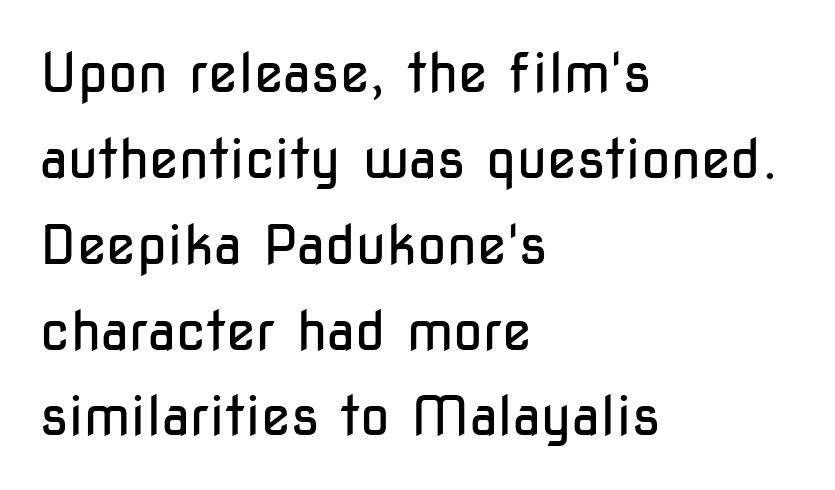
Q: Is the text bold? A: No.
Q: Is the text italic (slanted)? A: No, it is upright.
Q: Is the typeface a serif or a sans-serif typeface? A: Sans-serif.
Q: Is the text underlined? A: No.
Q: How is the paragraph aligned? A: Left-aligned.
Q: Is the spacing between letters normal or unusually wide? A: Normal.
Q: Is the spacing between lines tight, normal or loose? A: Normal.
Q: Width (condensed, normal, or wide)? A: Condensed.
Q: Stroke contrast? A: Low.
Q: x-height? A: Medium.
Q: Monospaced? A: No.
